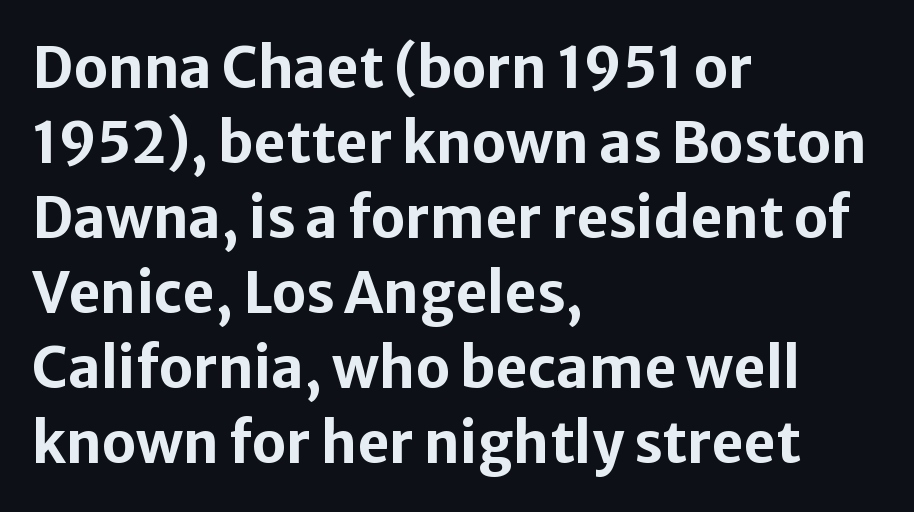
If you measured baseline to baseline, you'd find a middling distance. Standard letterfit; no display-style spreading of the glyphs. Beneath every word, the page is bare. Note: no serifs on the glyphs.
